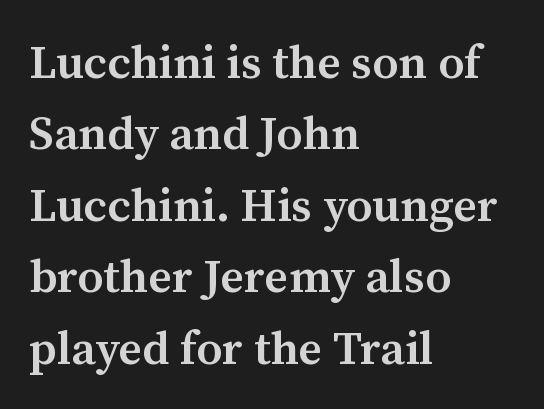
{"serif": "yes", "italic": "no", "bold": "semi", "weight": "semibold", "width": "normal", "stroke_contrast": "medium", "x_height": "medium", "monospaced": "no", "underline": "no", "align": "left", "line_spacing": "normal", "line_spacing_ratio": 1.52, "letter_spacing": "normal", "letter_spacing_em": 0.0, "glyph_px": 47}
